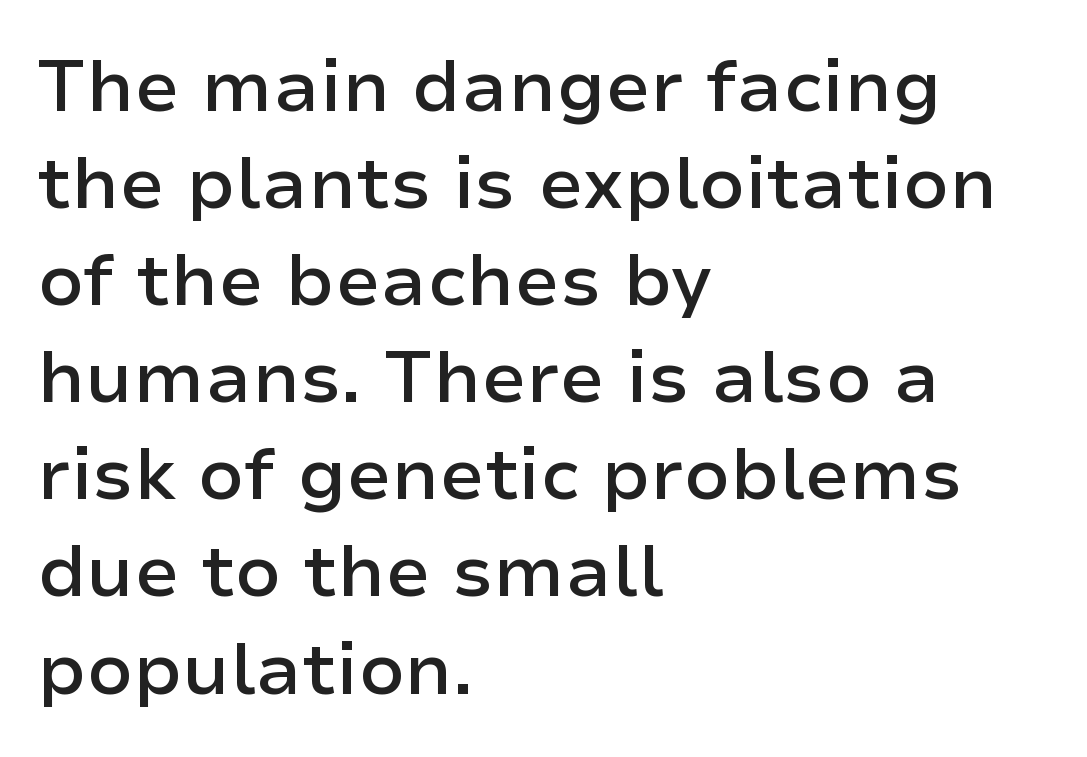
Does the weight exceed regular? Yes, but only to semibold. The space between consecutive lines is moderate. The passage shown has conventional tracking throughout. Underlining? Definitely not there.
